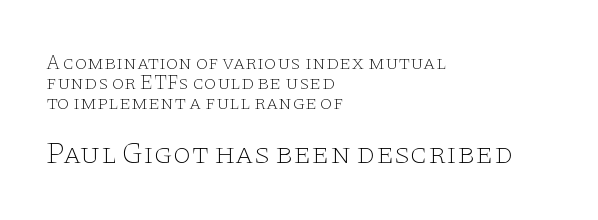
The weight would be labelled regular, book, light, or lighter still. No italicization has been applied; the sample stays upright. Reading down the column, the eye jumps only a short way to each next line. Notice how the passage keeps a crisp vertical edge on the left only.
